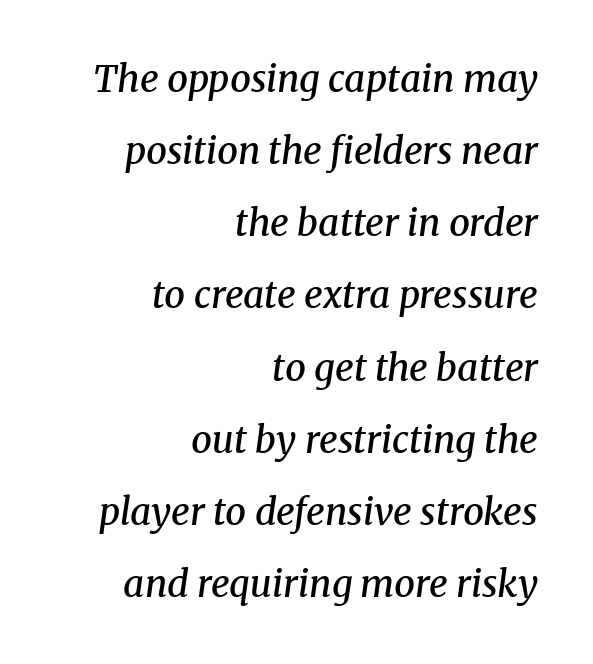
Q: Is the text bold? A: Semi-bold.
Q: Is the text italic (slanted)? A: Yes, it leans right by about 8 degrees.
Q: Is the typeface a serif or a sans-serif typeface? A: Serif.
Q: Is the text underlined? A: No.
Q: How is the paragraph aligned? A: Right-aligned.
Q: Is the spacing between letters normal or unusually wide? A: Normal.
Q: Is the spacing between lines tight, normal or loose? A: Loose.
Q: Width (condensed, normal, or wide)? A: Normal.
Q: Stroke contrast? A: Medium.
Q: x-height? A: Medium.
Q: Monospaced? A: No.
